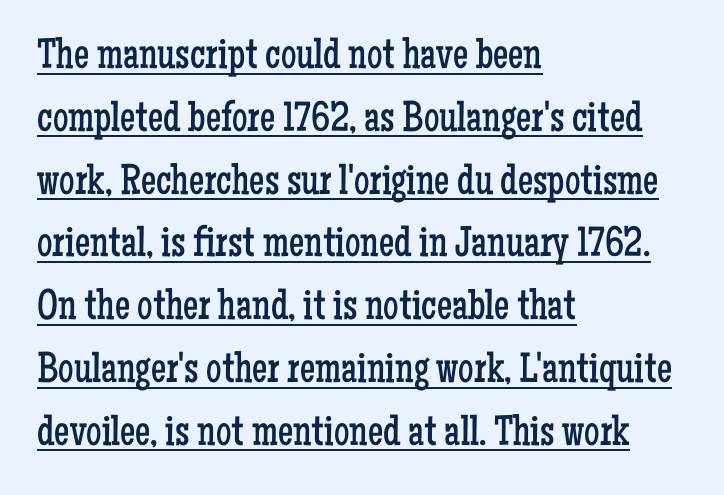
{"serif": "yes", "italic": "no", "bold": "no", "weight": "regular", "width": "condensed", "stroke_contrast": "low", "x_height": "medium", "monospaced": "no", "underline": "yes", "align": "left", "line_spacing": "normal", "line_spacing_ratio": 1.46, "letter_spacing": "normal", "letter_spacing_em": 0.0, "glyph_px": 43}
